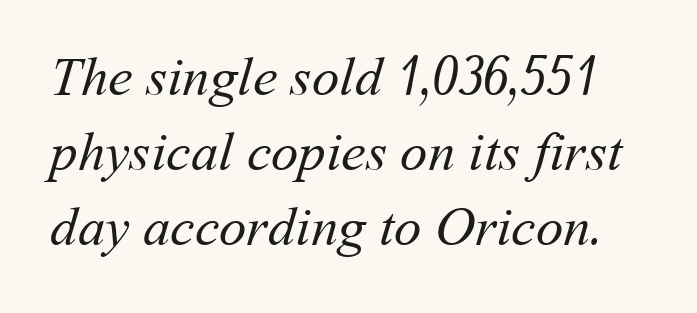
The image shows 55 px regular-weight type; set normal line spacing (1.36x), normal letter spacing, not underlined; medium stroke contrast and a medium x-height.
